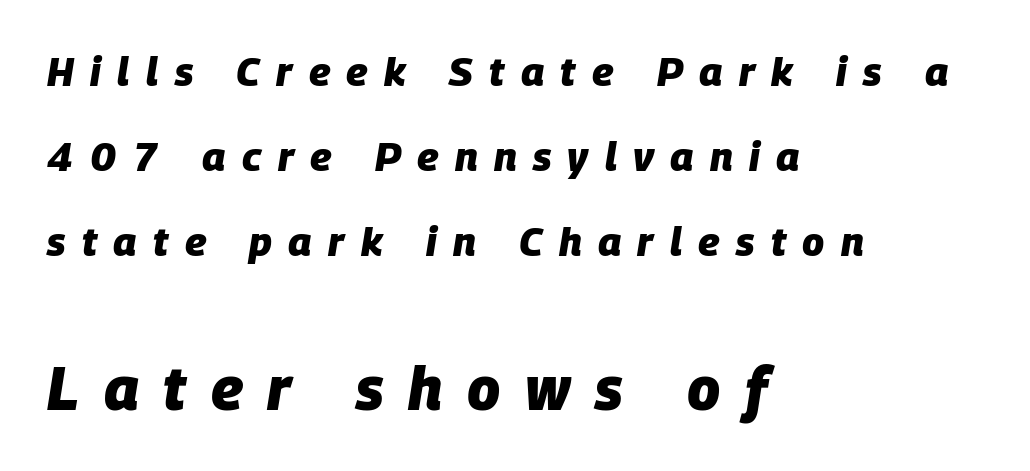
{"italic": "yes", "lean": "right", "slant_degrees": 9, "bold": "yes", "weight": "heavy", "width": "normal", "stroke_contrast": "low", "x_height": "large", "monospaced": "no", "underline": "no", "align": "left", "line_spacing": "loose", "line_spacing_ratio": 2.13, "letter_spacing": "wide", "letter_spacing_em": 0.41, "larger_block": "second", "size_ratio": 1.5, "glyph_px": 60}
